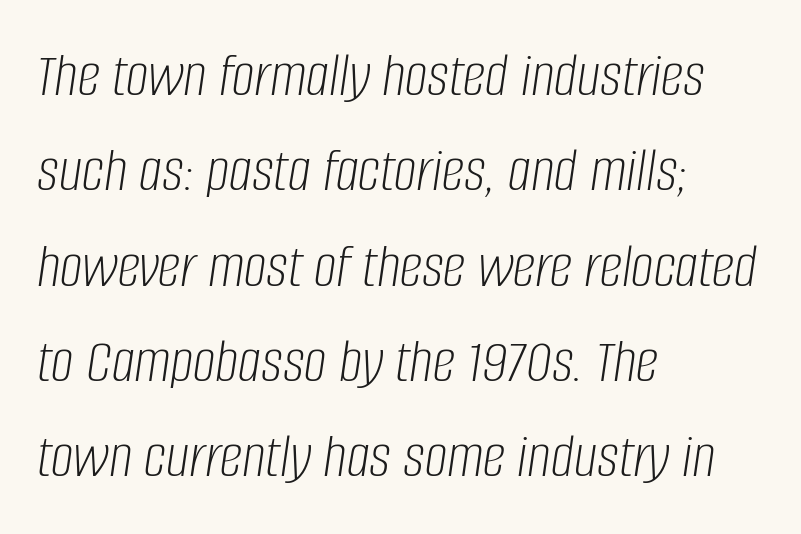
The image shows 64 px light, condensed type, italic (leaning right); set left-aligned, normal line spacing (1.49x), normal letter spacing, not underlined; low stroke contrast and a large x-height.
